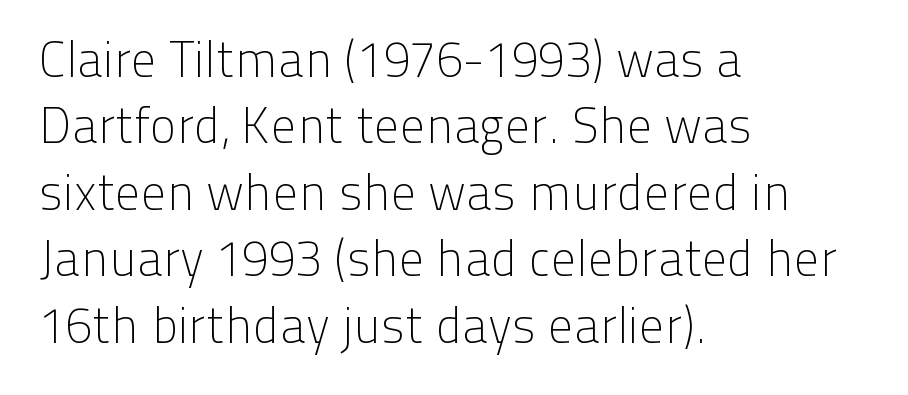
{"serif": "no", "italic": "no", "bold": "no", "weight": "light", "width": "normal", "stroke_contrast": "low", "x_height": "medium", "monospaced": "no", "underline": "no", "align": "left", "line_spacing": "normal", "line_spacing_ratio": 1.33, "letter_spacing": "normal", "letter_spacing_em": 0.0, "glyph_px": 50}
